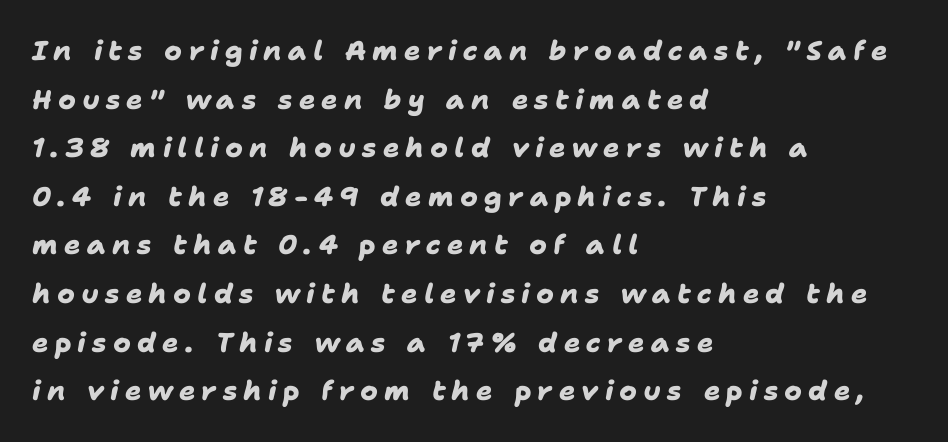
The image shows 27 px bold type; set left-aligned, line spacing 1.8x, unusually wide letter spacing (+0.23 em), not underlined.
